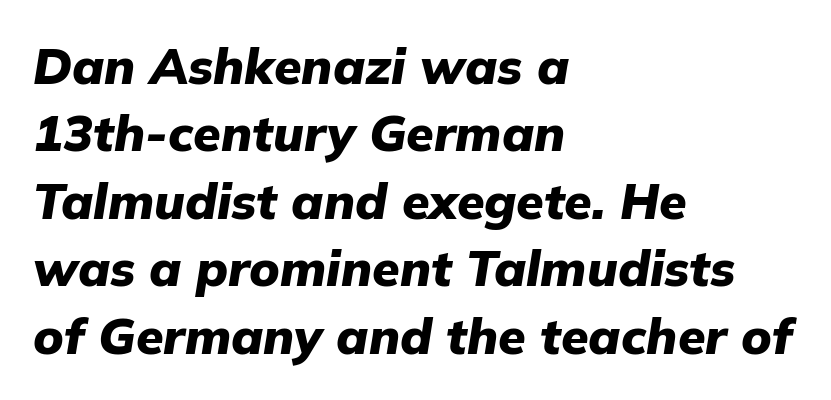
The image shows 50 px heavy type, italic (leaning right); set left-aligned, normal line spacing (1.35x), normal letter spacing, not underlined; low stroke contrast and a medium x-height.
